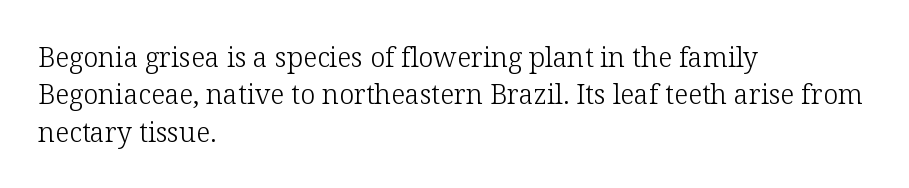
The image shows 27 px text type, upright; set left-aligned, normal line spacing (1.38x), normal letter spacing, not underlined.
